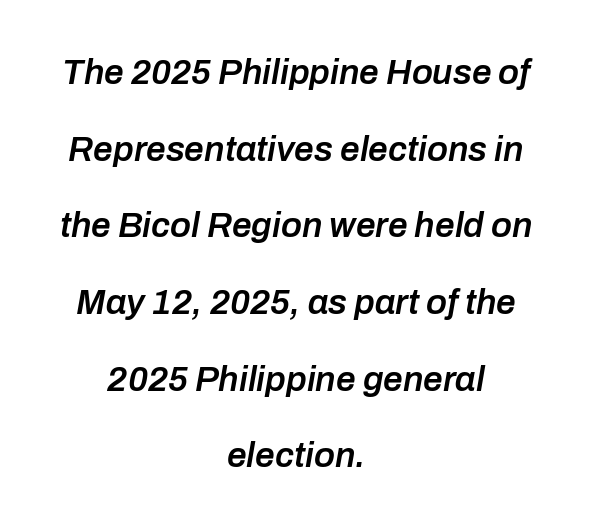
Q: Is the text bold? A: Semi-bold.
Q: Is the text italic (slanted)? A: Yes, it leans right by about 10 degrees.
Q: Is the text underlined? A: No.
Q: How is the paragraph aligned? A: Centered.
Q: Is the spacing between letters normal or unusually wide? A: Normal.
Q: Is the spacing between lines tight, normal or loose? A: Loose.
Q: Width (condensed, normal, or wide)? A: Normal.
Q: Stroke contrast? A: Low.
Q: x-height? A: Medium.
Q: Monospaced? A: No.
